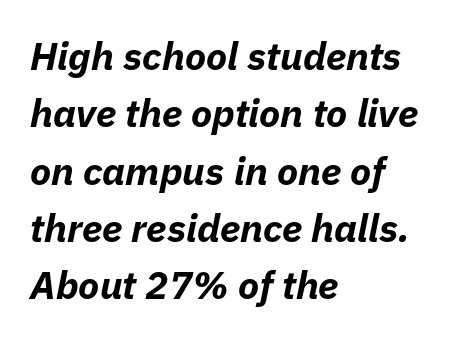
Q: Is the text bold? A: Yes.
Q: Is the text italic (slanted)? A: Yes, it leans right by about 11 degrees.
Q: Is the text underlined? A: No.
Q: How is the paragraph aligned? A: Left-aligned.
Q: Is the spacing between letters normal or unusually wide? A: Normal.
Q: Is the spacing between lines tight, normal or loose? A: Normal.
Q: Width (condensed, normal, or wide)? A: Normal.
Q: Stroke contrast? A: Low.
Q: x-height? A: Medium.
Q: Monospaced? A: No.
